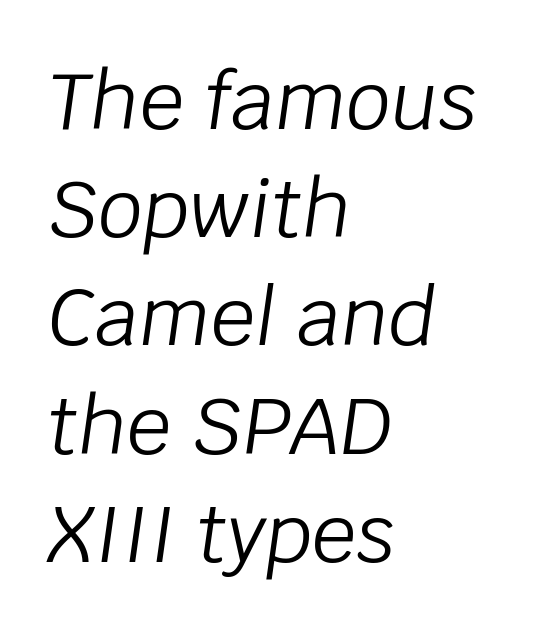
Q: Is the text bold? A: No.
Q: Is the text italic (slanted)? A: Yes, it leans right by about 8 degrees.
Q: Is the text underlined? A: No.
Q: How is the paragraph aligned? A: Left-aligned.
Q: Is the spacing between letters normal or unusually wide? A: Normal.
Q: Is the spacing between lines tight, normal or loose? A: Normal.
Q: Width (condensed, normal, or wide)? A: Normal.
Q: Stroke contrast? A: Low.
Q: x-height? A: Large.
Q: Monospaced? A: No.
